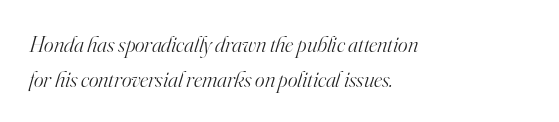
The image shows 23 px text type, italic (leaning right); set left-aligned, normal line spacing (1.51x), normal letter spacing, not underlined.
